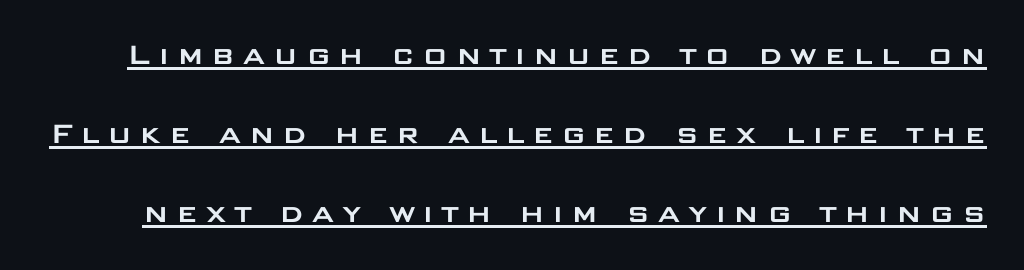
The image shows 34 px wide sans-serif type, upright; set loose line spacing (2.33x), unusually wide letter spacing (+0.21 em), underlined; low stroke contrast and a large x-height.
